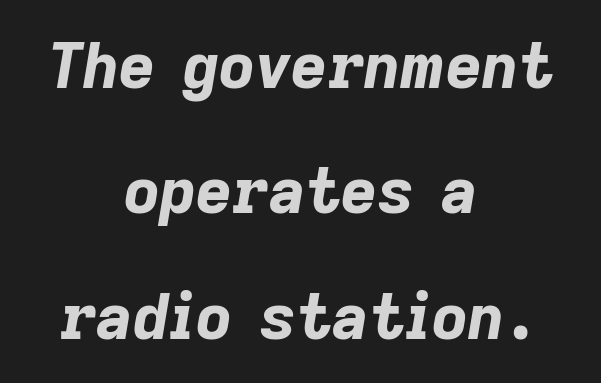
Q: Is the text bold? A: Yes.
Q: Is the text italic (slanted)? A: Yes, it leans right by about 9 degrees.
Q: Is the text underlined? A: No.
Q: How is the paragraph aligned? A: Centered.
Q: Is the spacing between letters normal or unusually wide? A: Normal.
Q: Is the spacing between lines tight, normal or loose? A: Loose.
Q: Width (condensed, normal, or wide)? A: Normal.
Q: Stroke contrast? A: Low.
Q: x-height? A: Medium.
Q: Monospaced? A: No.
